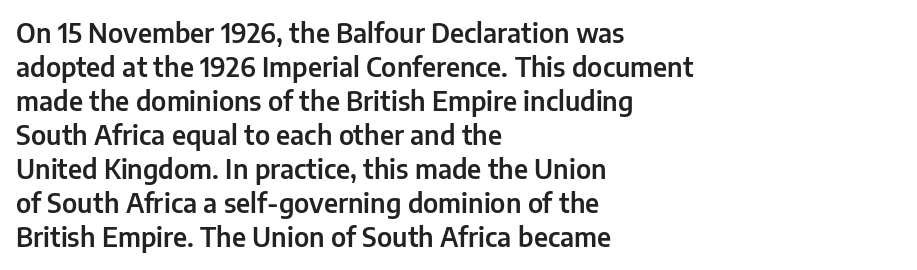
The passage is arranged the way most books set body copy — flush left. This is roman type, the default non-slanted kind. The rows are spaced the way most documents space them. The letterforms sit shoulder to shoulder at normal distance. Honestly, there is no underline to notice here at all.
